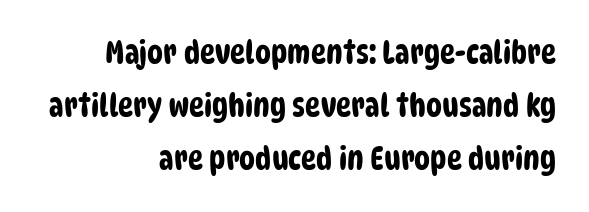
{"serif": "no", "width": "condensed", "stroke_contrast": "low", "x_height": "large", "monospaced": "no", "underline": "no", "align": "right", "line_spacing": "normal", "line_spacing_ratio": 1.66, "letter_spacing": "normal", "letter_spacing_em": 0.0, "glyph_px": 32}
